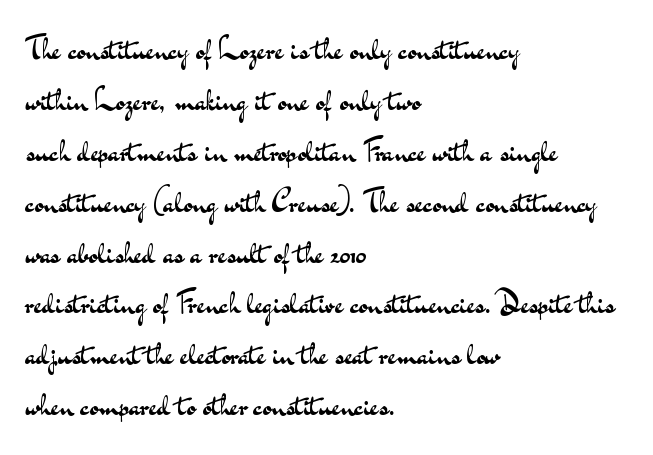
The image shows 32 px regular-weight, wide sans-serif type; set left-aligned, normal line spacing (1.59x), normal letter spacing, not underlined; medium stroke contrast and a small x-height.
